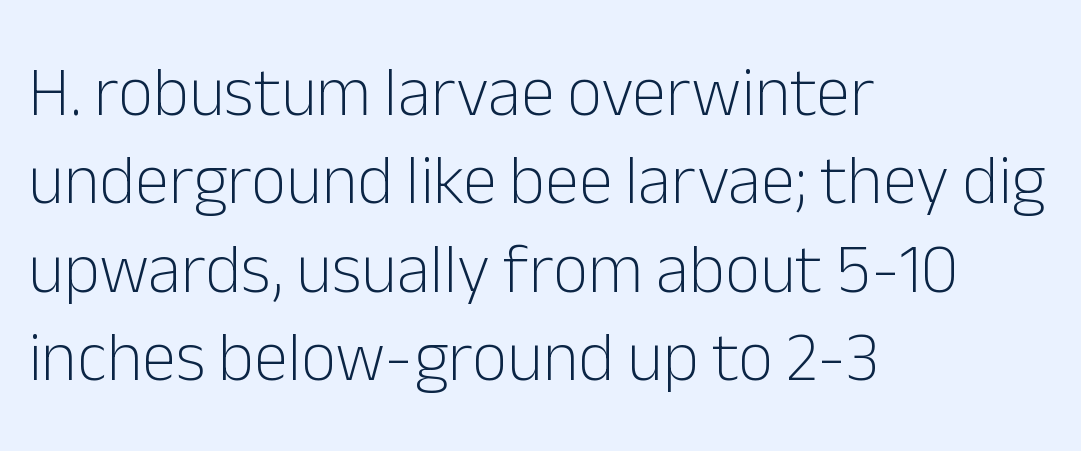
The image shows 69 px light sans-serif type, upright; set left-aligned, normal line spacing (1.28x), normal letter spacing, not underlined; low stroke contrast and a medium x-height.
